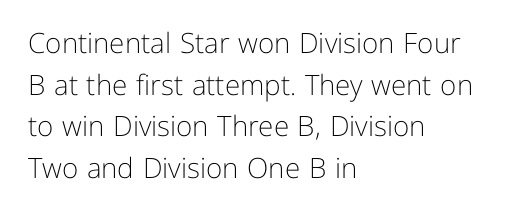
Q: Is the text bold? A: No.
Q: Is the text italic (slanted)? A: No, it is upright.
Q: Is the typeface a serif or a sans-serif typeface? A: Sans-serif.
Q: Is the text underlined? A: No.
Q: How is the paragraph aligned? A: Left-aligned.
Q: Is the spacing between letters normal or unusually wide? A: Normal.
Q: Is the spacing between lines tight, normal or loose? A: Normal.
Q: Width (condensed, normal, or wide)? A: Normal.
Q: Stroke contrast? A: Low.
Q: x-height? A: Medium.
Q: Monospaced? A: No.
